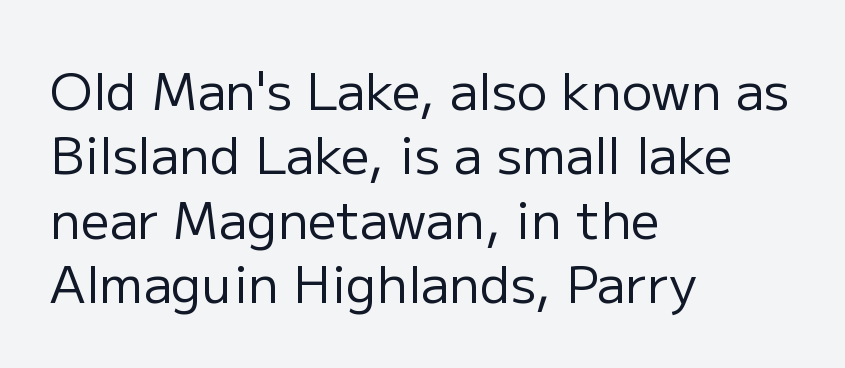
{"serif": "no", "italic": "no", "bold": "no", "weight": "regular", "width": "normal", "stroke_contrast": "low", "x_height": "medium", "monospaced": "no", "underline": "no", "align": "left", "line_spacing": "normal", "line_spacing_ratio": 1.26, "letter_spacing": "normal", "letter_spacing_em": 0.0, "glyph_px": 51}
